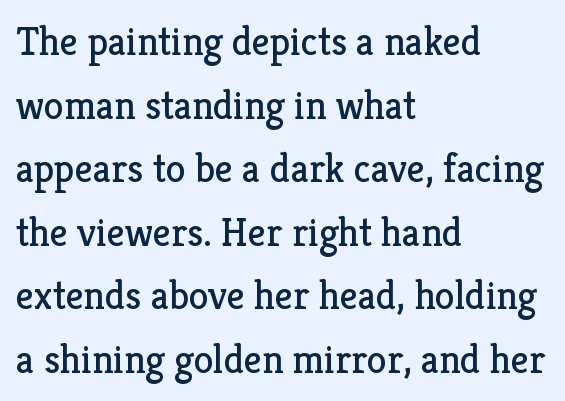
The image shows 40 px regular-weight serif type, upright; set left-aligned, normal line spacing (1.59x), normal letter spacing, not underlined; low stroke contrast and a medium x-height.
